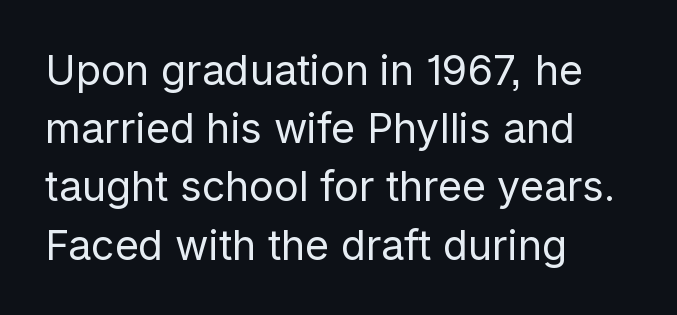
{"serif": "no", "italic": "no", "bold": "no", "weight": "regular", "width": "normal", "stroke_contrast": "low", "x_height": "medium", "monospaced": "no", "underline": "no", "align": "left", "line_spacing": "normal", "line_spacing_ratio": 1.42, "letter_spacing": "normal", "letter_spacing_em": 0.0, "glyph_px": 41}
